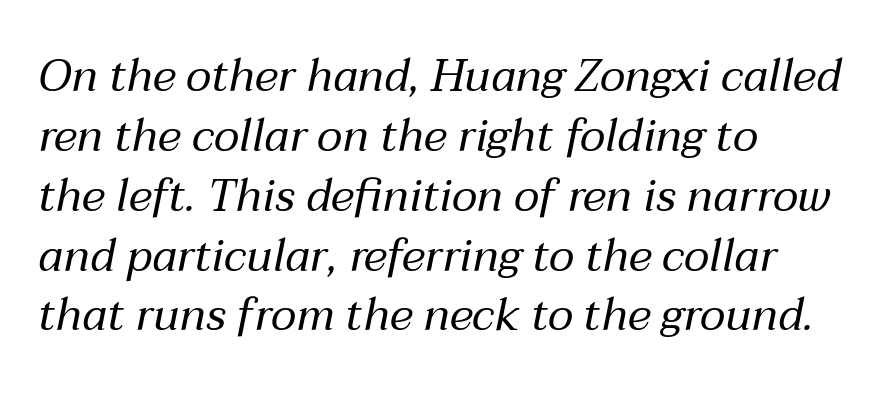
The face used here is proportionally spaced, like ordinary book or web type. Lines of text with bare space underneath. These lines were composed using italics. Is this a heavy cut? Hardly; it is regular or lighter.
